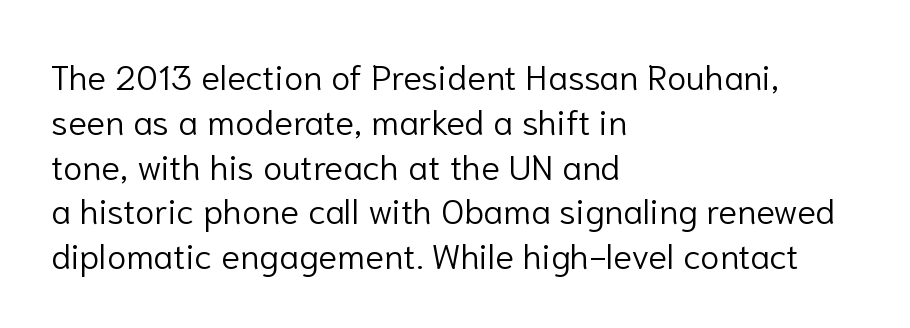
{"serif": "no", "italic": "no", "bold": "no", "weight": "light", "width": "normal", "stroke_contrast": "low", "x_height": "medium", "monospaced": "no", "underline": "no", "align": "left", "line_spacing": "normal", "line_spacing_ratio": 1.28, "letter_spacing": "normal", "letter_spacing_em": 0.0, "glyph_px": 35}
